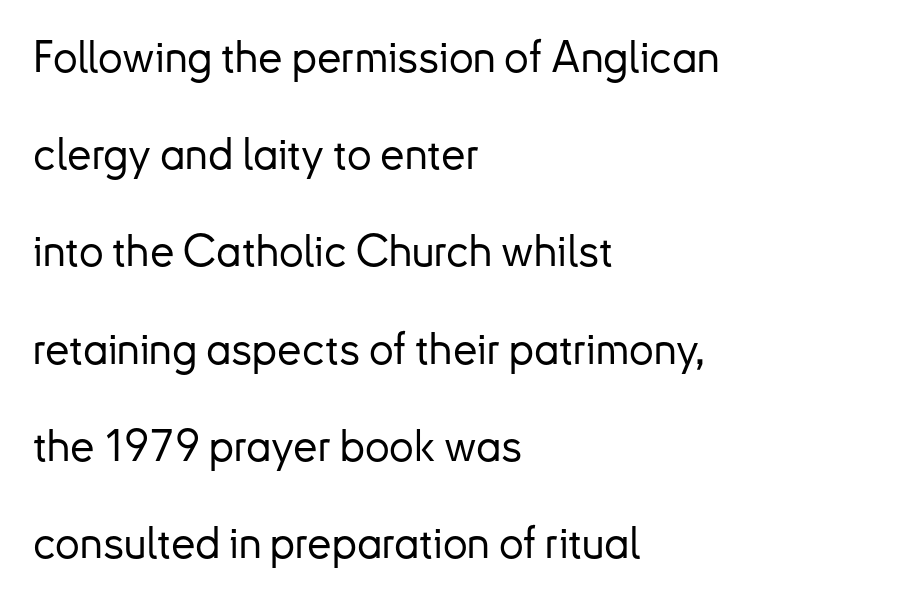
Q: Is the text italic (slanted)? A: No, it is upright.
Q: Is the typeface a serif or a sans-serif typeface? A: Sans-serif.
Q: Is the text underlined? A: No.
Q: How is the paragraph aligned? A: Left-aligned.
Q: Is the spacing between letters normal or unusually wide? A: Normal.
Q: Is the spacing between lines tight, normal or loose? A: Loose.
Q: Width (condensed, normal, or wide)? A: Normal.
Q: Stroke contrast? A: Low.
Q: x-height? A: Small.
Q: Monospaced? A: No.
